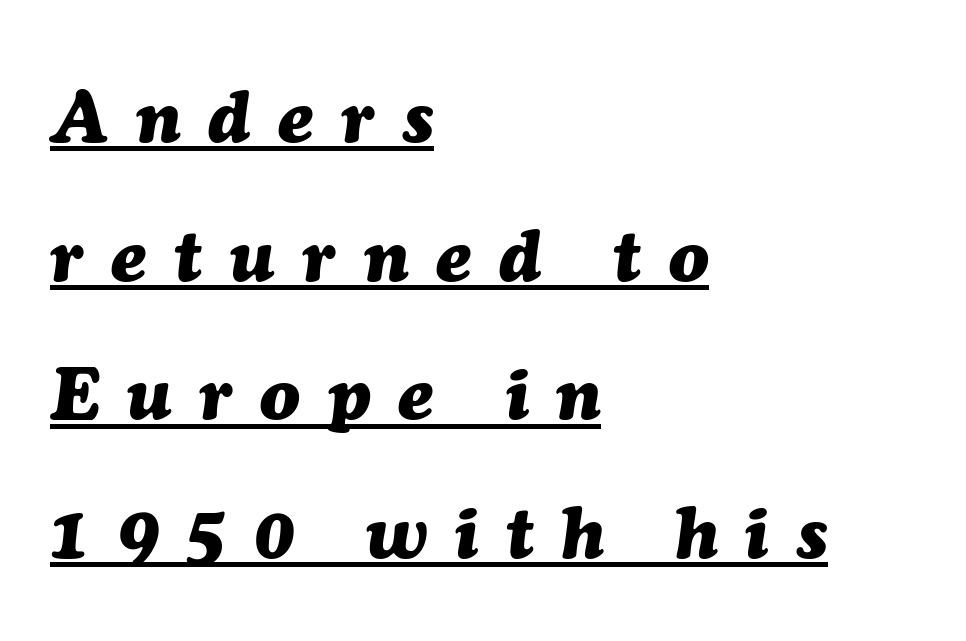
Q: Is the text bold? A: Yes.
Q: Is the text italic (slanted)? A: Yes, it leans right by about 7 degrees.
Q: Is the text underlined? A: Yes.
Q: How is the paragraph aligned? A: Left-aligned.
Q: Is the spacing between letters normal or unusually wide? A: Unusually wide.
Q: Is the spacing between lines tight, normal or loose? A: Loose.
Q: Width (condensed, normal, or wide)? A: Normal.
Q: Stroke contrast? A: Medium.
Q: x-height? A: Medium.
Q: Monospaced? A: No.
